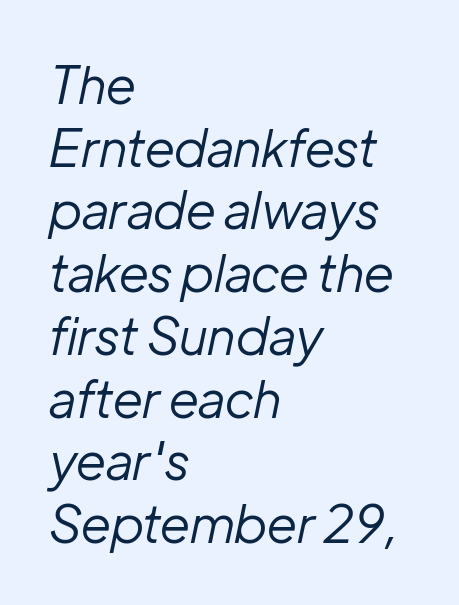
The image shows 51 px regular-weight type, italic (leaning right); set left-aligned, line spacing 1.23x, normal letter spacing, not underlined; low stroke contrast and a medium x-height.
